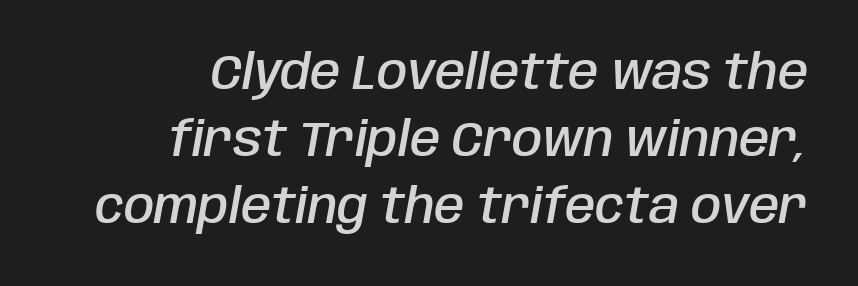
{"italic": "yes", "lean": "right", "slant_degrees": 10, "bold": "semi", "weight": "semibold", "width": "condensed", "stroke_contrast": "low", "x_height": "large", "monospaced": "no", "underline": "no", "align": "right", "line_spacing": "normal", "line_spacing_ratio": 1.37, "letter_spacing": "normal", "letter_spacing_em": 0.0, "glyph_px": 49}
